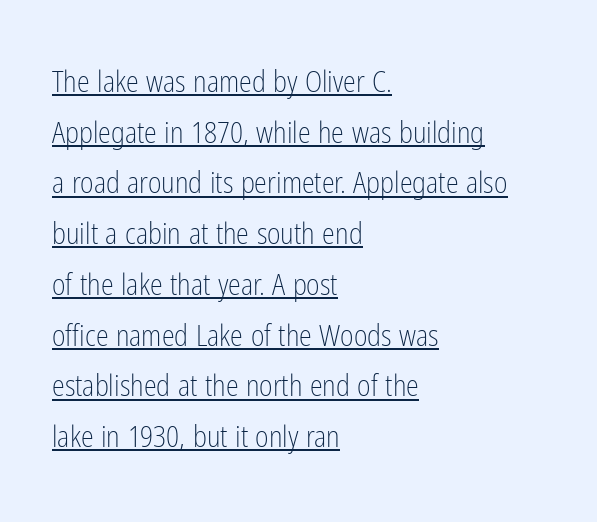
{"serif": "no", "italic": "no", "bold": "no", "weight": "light", "width": "condensed", "stroke_contrast": "low", "x_height": "medium", "monospaced": "no", "underline": "yes", "align": "left", "line_spacing_ratio": 1.75, "letter_spacing": "normal", "letter_spacing_em": 0.0, "glyph_px": 29}
